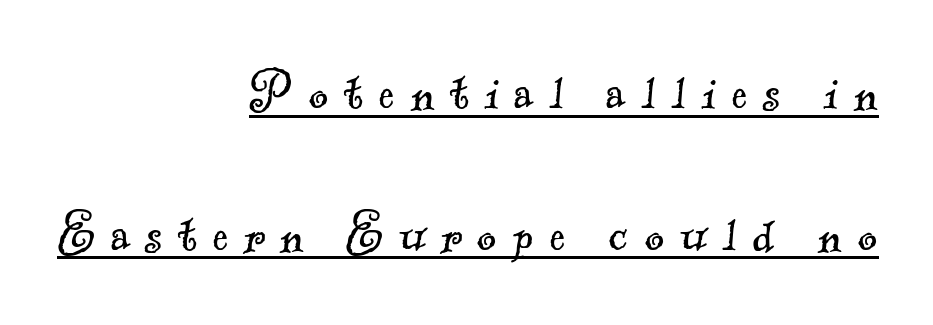
Q: Is the text bold? A: No.
Q: Is the typeface a serif or a sans-serif typeface? A: Serif.
Q: Is the text underlined? A: Yes.
Q: How is the paragraph aligned? A: Right-aligned.
Q: Is the spacing between letters normal or unusually wide? A: Unusually wide.
Q: Is the spacing between lines tight, normal or loose? A: Loose.
Q: Width (condensed, normal, or wide)? A: Normal.
Q: x-height? A: Small.
Q: Monospaced? A: No.
